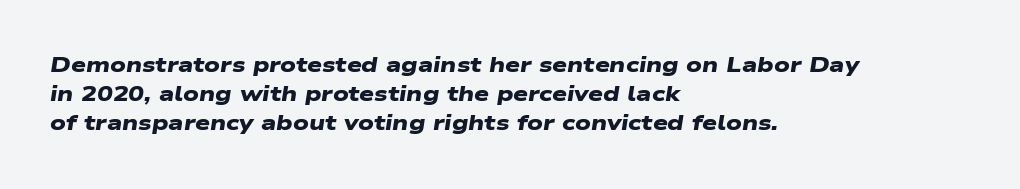
Set as a true bold cut, around the 700 mark. How would I describe the line gaps? Plain and ordinary. The lines are quadded left. Descenders hang freely into open space. Characters follow at the spacing the type designer built in.
